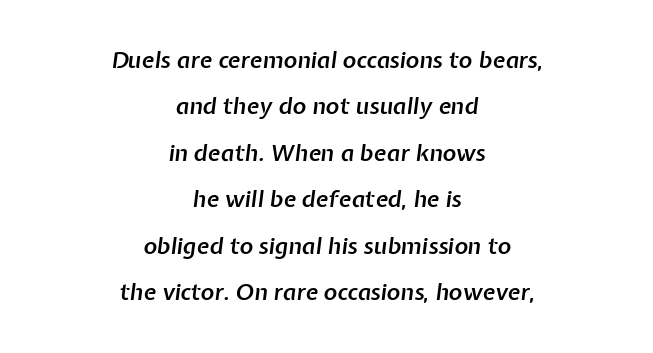
Q: Is the text bold? A: Semi-bold.
Q: Is the text italic (slanted)? A: Yes, it leans right by about 7 degrees.
Q: Is the text underlined? A: No.
Q: How is the paragraph aligned? A: Centered.
Q: Is the spacing between letters normal or unusually wide? A: Normal.
Q: Is the spacing between lines tight, normal or loose? A: Loose.
